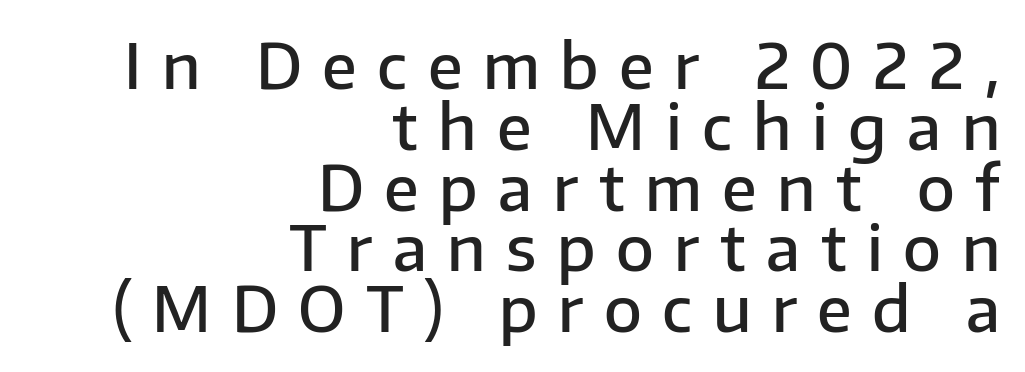
{"serif": "no", "italic": "no", "bold": "semi", "weight": "semibold", "width": "normal", "stroke_contrast": "low", "x_height": "medium", "monospaced": "no", "underline": "no", "align": "right", "line_spacing": "tight", "line_spacing_ratio": 0.98, "letter_spacing": "wide", "letter_spacing_em": 0.33, "glyph_px": 62}
